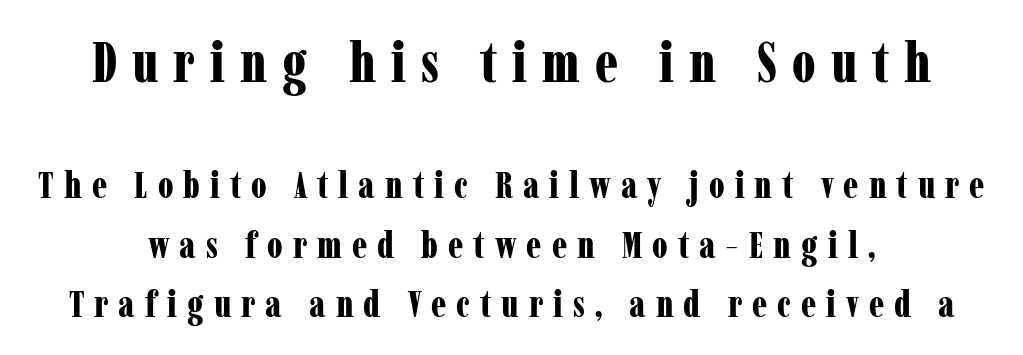
The image shows 56 px bold, condensed serif type, upright; set centered, normal line spacing (1.6x), unusually wide letter spacing (+0.27 em), not underlined; the first (top) block is 1.51x larger; low stroke contrast and a medium x-height.
